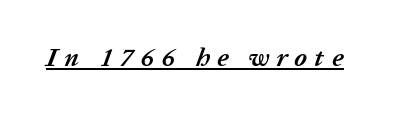
{"italic": "yes", "lean": "right", "slant_degrees": 20, "bold": "yes", "underline": "yes", "letter_spacing": "wide", "letter_spacing_em": 0.29, "glyph_px": 26}
